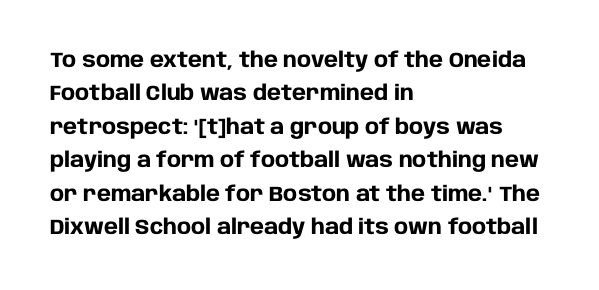
{"italic": "no", "bold": "yes", "underline": "no", "align": "left", "line_spacing": "normal", "line_spacing_ratio": 1.59, "letter_spacing": "normal", "letter_spacing_em": 0.0, "glyph_px": 21}
